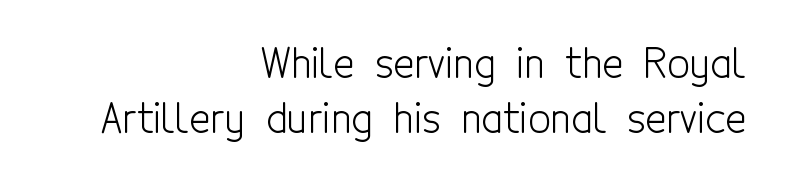
The image shows 40 px light, condensed sans-serif type, upright; set right-aligned, normal line spacing (1.37x), normal letter spacing, not underlined; a medium x-height.
